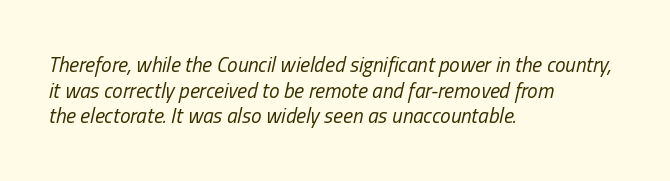
Check the space under the baseline: it is left empty. These lines keep a tight, regular rhythm from letter to letter. The whole block is typeset with a tilt. Unbolded letterforms with no extra heft. Casual observation: everything's shoved over to the left.
